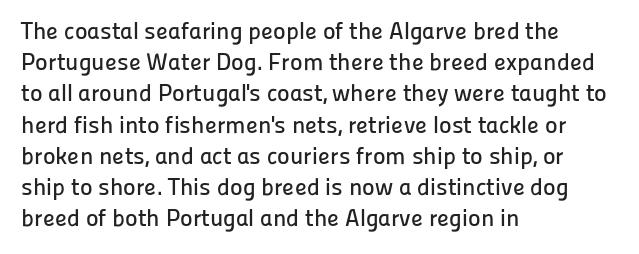
The image shows 24 px text type, upright; set left-aligned, normal line spacing (1.3x), normal letter spacing, not underlined.
